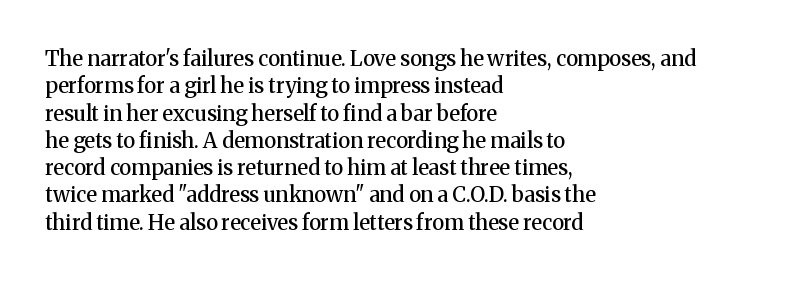
The image shows 21 px text type, upright; set left-aligned, normal line spacing (1.3x), normal letter spacing, not underlined.
